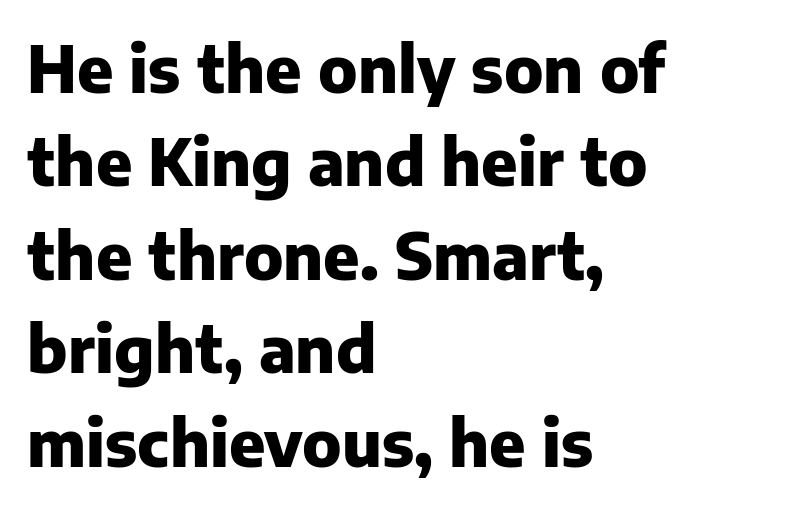
Do the letters lean? They stand straight. Any mark beneath the type? The region is blank. The passage shown is emphatically bold. Rows of type keep a routine distance in the vertical direction.
